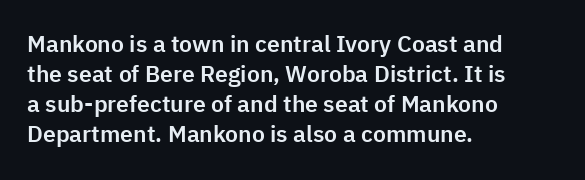
The image shows 23 px text type, upright; set left-aligned, normal line spacing (1.31x), normal letter spacing, not underlined.
